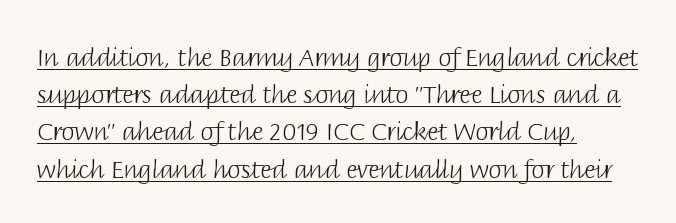
The image shows 24 px text type, upright; set left-aligned, normal line spacing (1.55x), normal letter spacing, underlined.
